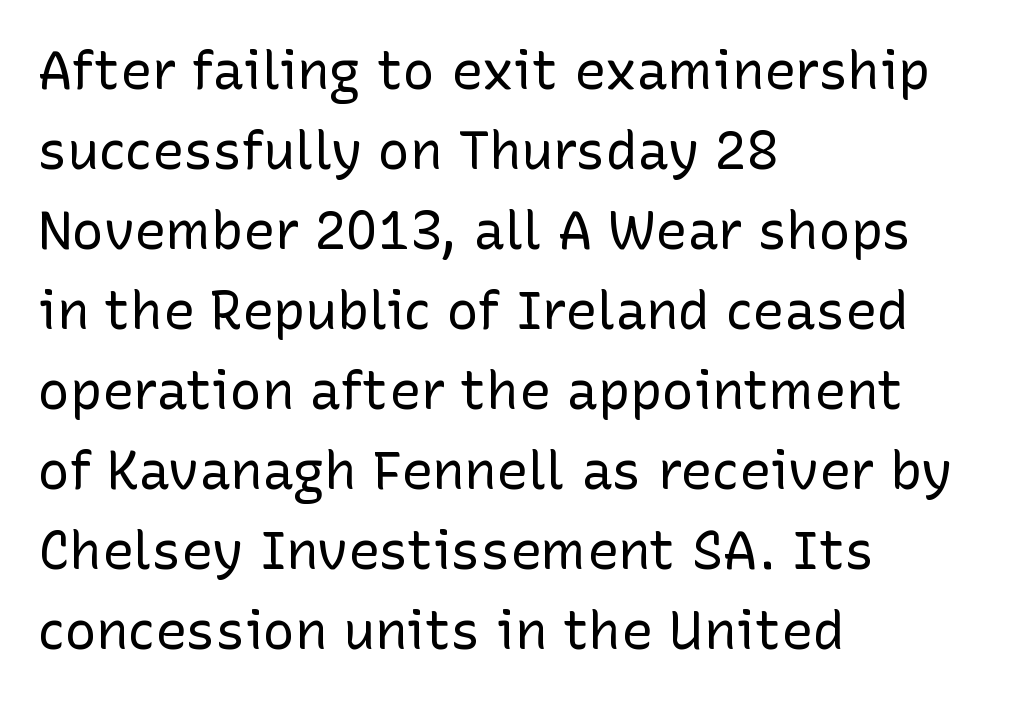
{"serif": "no", "italic": "no", "bold": "no", "weight": "regular", "width": "normal", "stroke_contrast": "low", "x_height": "medium", "monospaced": "no", "underline": "no", "align": "left", "line_spacing": "normal", "line_spacing_ratio": 1.51, "letter_spacing": "normal", "letter_spacing_em": 0.0, "glyph_px": 53}
